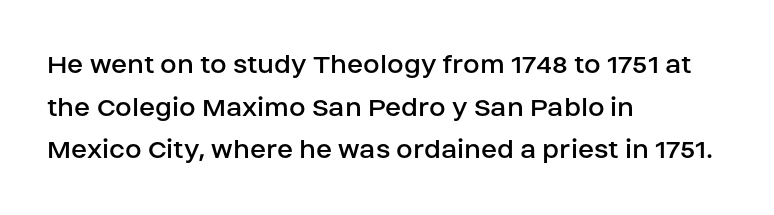
{"serif": "no", "italic": "no", "bold": "no", "weight": "regular", "width": "normal", "stroke_contrast": "low", "x_height": "large", "monospaced": "no", "underline": "no", "align": "left", "line_spacing": "normal", "line_spacing_ratio": 1.42, "letter_spacing": "normal", "letter_spacing_em": 0.0, "glyph_px": 30}
